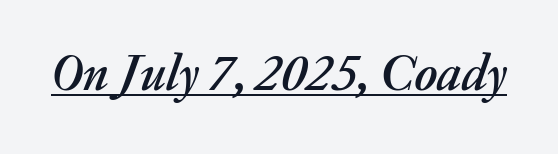
Q: Is the text italic (slanted)? A: Yes, it leans right by about 20 degrees.
Q: Is the text underlined? A: Yes.
Q: Is the spacing between letters normal or unusually wide? A: Normal.
Q: Width (condensed, normal, or wide)? A: Normal.
Q: Stroke contrast? A: Medium.
Q: x-height? A: Medium.
Q: Monospaced? A: No.
